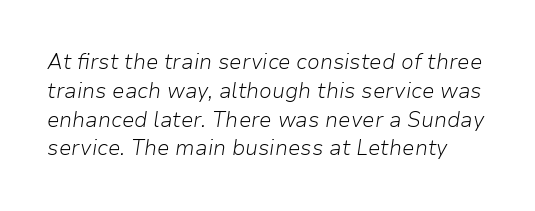
The image shows 21 px text type, italic (leaning right); set normal line spacing (1.37x), normal letter spacing, not underlined.
